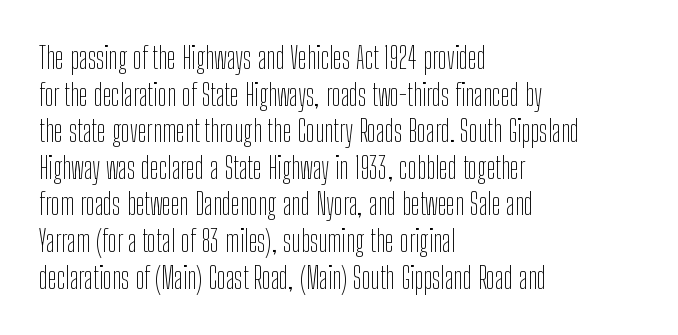
Q: Is the text bold? A: No.
Q: Is the text italic (slanted)? A: No, it is upright.
Q: Is the typeface a serif or a sans-serif typeface? A: Sans-serif.
Q: Is the text underlined? A: No.
Q: How is the paragraph aligned? A: Left-aligned.
Q: Is the spacing between letters normal or unusually wide? A: Normal.
Q: Width (condensed, normal, or wide)? A: Condensed.
Q: Stroke contrast? A: Low.
Q: x-height? A: Medium.
Q: Monospaced? A: No.
